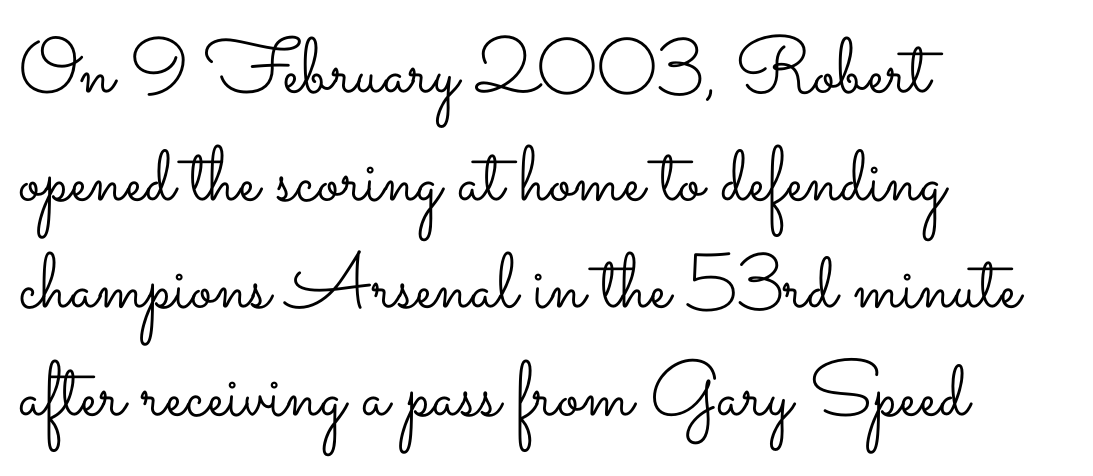
{"bold": "no", "weight": "light", "width": "wide", "stroke_contrast": "low", "x_height": "small", "monospaced": "no", "underline": "no", "align": "left", "line_spacing": "normal", "line_spacing_ratio": 1.38, "letter_spacing": "normal", "letter_spacing_em": 0.0, "glyph_px": 78}
